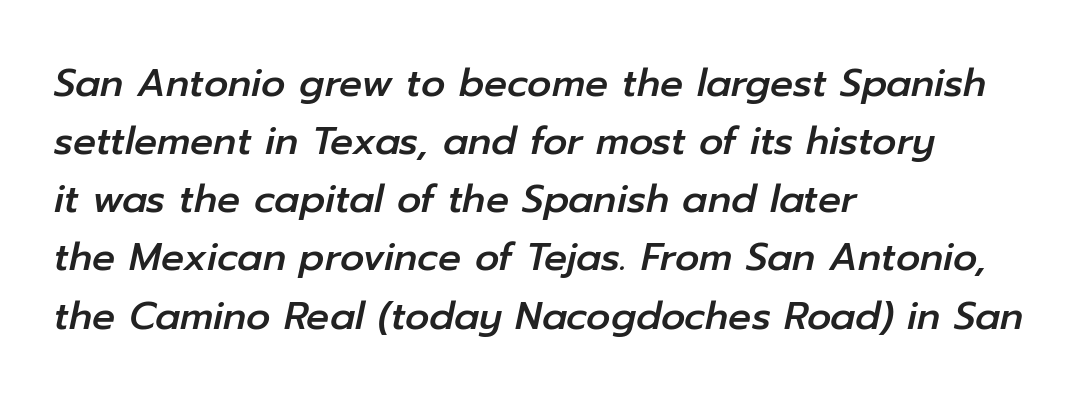
Q: Is the text italic (slanted)? A: Yes, it leans right by about 12 degrees.
Q: Is the text underlined? A: No.
Q: How is the paragraph aligned? A: Left-aligned.
Q: Is the spacing between letters normal or unusually wide? A: Normal.
Q: Is the spacing between lines tight, normal or loose? A: Normal.
Q: Width (condensed, normal, or wide)? A: Normal.
Q: Stroke contrast? A: Low.
Q: x-height? A: Medium.
Q: Monospaced? A: No.
